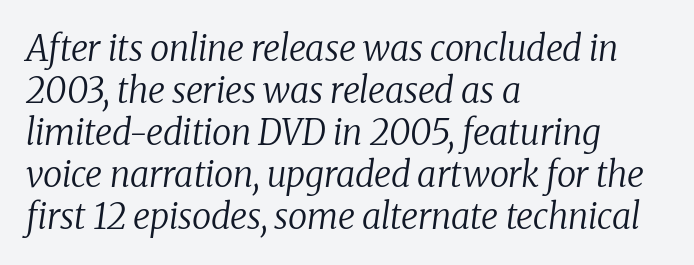
Q: Is the text bold? A: No.
Q: Is the text italic (slanted)? A: Yes, it leans right by about 8 degrees.
Q: Is the typeface a serif or a sans-serif typeface? A: Serif.
Q: Is the text underlined? A: No.
Q: How is the paragraph aligned? A: Left-aligned.
Q: Is the spacing between letters normal or unusually wide? A: Normal.
Q: Width (condensed, normal, or wide)? A: Normal.
Q: Stroke contrast? A: Low.
Q: x-height? A: Medium.
Q: Monospaced? A: No.
